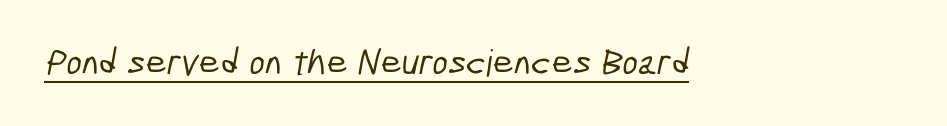
Q: Is the typeface a serif or a sans-serif typeface? A: Sans-serif.
Q: Is the text underlined? A: Yes.
Q: Is the spacing between letters normal or unusually wide? A: Normal.
Q: Width (condensed, normal, or wide)? A: Condensed.
Q: Stroke contrast? A: Low.
Q: x-height? A: Medium.
Q: Monospaced? A: No.
